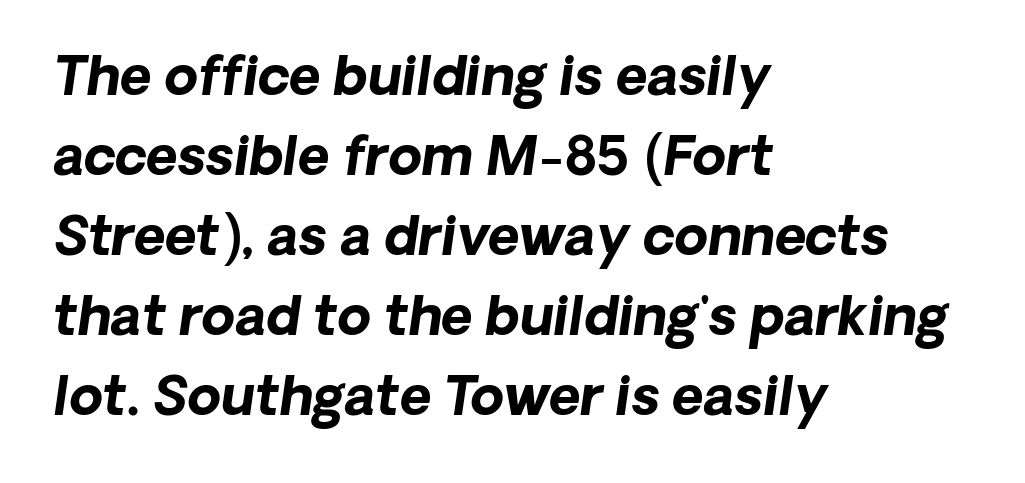
Q: Is the text bold? A: Yes.
Q: Is the typeface a serif or a sans-serif typeface? A: Sans-serif.
Q: Is the text underlined? A: No.
Q: How is the paragraph aligned? A: Left-aligned.
Q: Is the spacing between letters normal or unusually wide? A: Normal.
Q: Is the spacing between lines tight, normal or loose? A: Normal.
Q: Width (condensed, normal, or wide)? A: Normal.
Q: Stroke contrast? A: Low.
Q: x-height? A: Medium.
Q: Monospaced? A: No.
